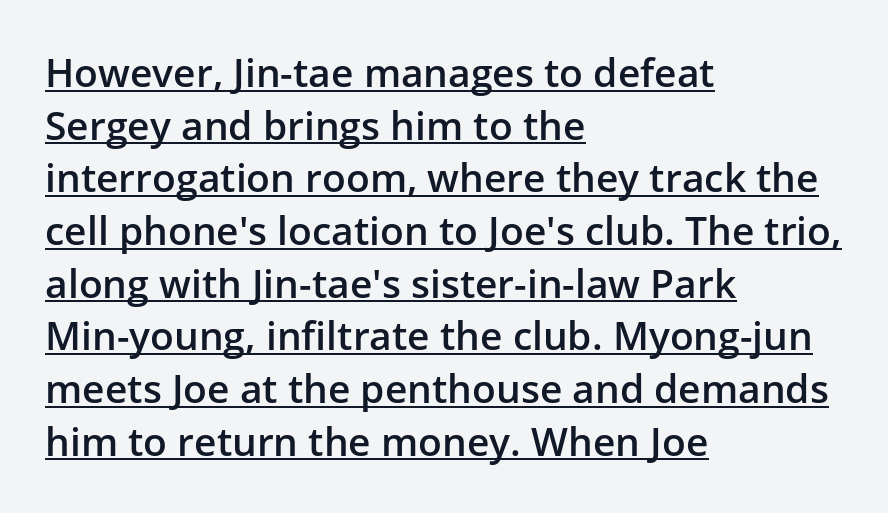
Type style note: lacks serifs. Students, observe the line beneath the letters — that is underlining. Quick note: not italic, upright. Leading: standard.
